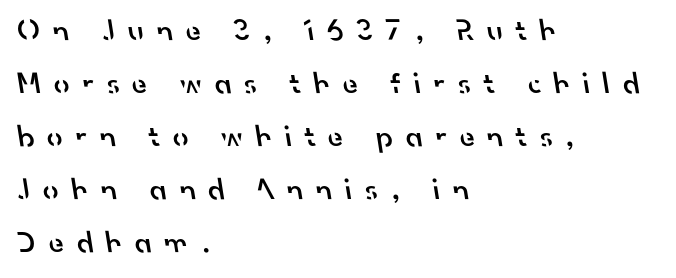
The image shows 31 px semibold sans-serif type; set left-aligned, line spacing 1.71x, unusually wide letter spacing (+0.41 em), not underlined; low stroke contrast and a small x-height.
